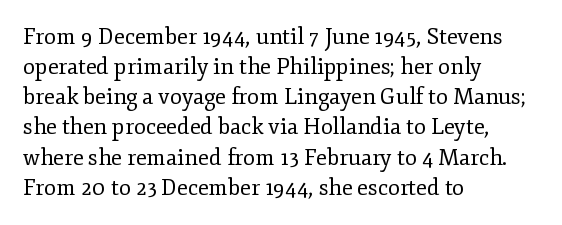
The letterforms sit shoulder to shoulder at normal distance. The space directly below the letters is spotless. Counters stay open thanks to moderate or lighter strokes. The vertical gap from one line to the next is medium. Ascenders rise straight up at ninety degrees. The ragged edge is on the right, which tells us the setting is flush left.
